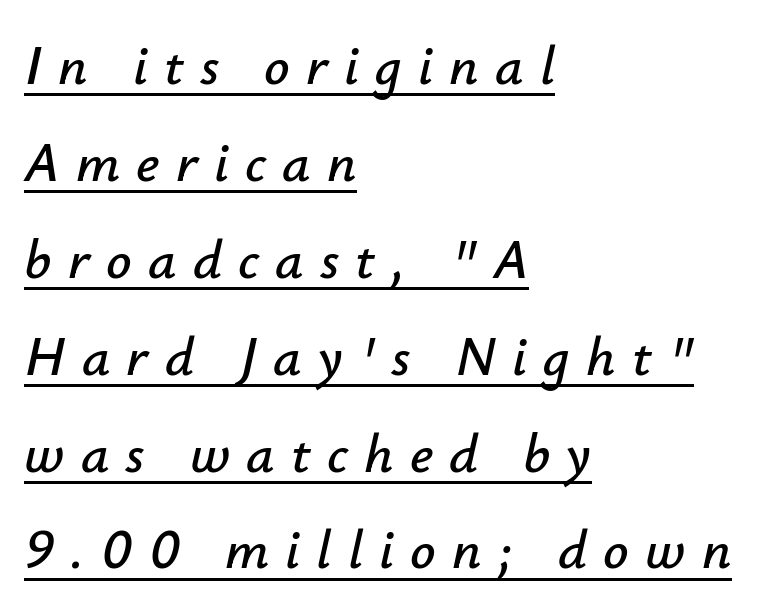
{"italic": "yes", "lean": "right", "slant_degrees": 12, "width": "normal", "stroke_contrast": "low", "x_height": "small", "monospaced": "no", "underline": "yes", "align": "left", "line_spacing_ratio": 1.73, "letter_spacing": "wide", "letter_spacing_em": 0.29, "glyph_px": 56}
